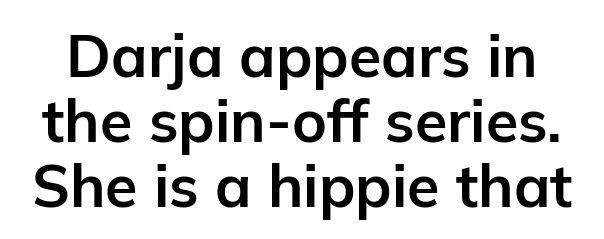
Q: Is the text bold? A: Yes.
Q: Is the text italic (slanted)? A: No, it is upright.
Q: Is the typeface a serif or a sans-serif typeface? A: Sans-serif.
Q: Is the text underlined? A: No.
Q: Is the spacing between letters normal or unusually wide? A: Normal.
Q: Is the spacing between lines tight, normal or loose? A: Tight.
Q: Width (condensed, normal, or wide)? A: Normal.
Q: Stroke contrast? A: Low.
Q: x-height? A: Medium.
Q: Monospaced? A: No.
